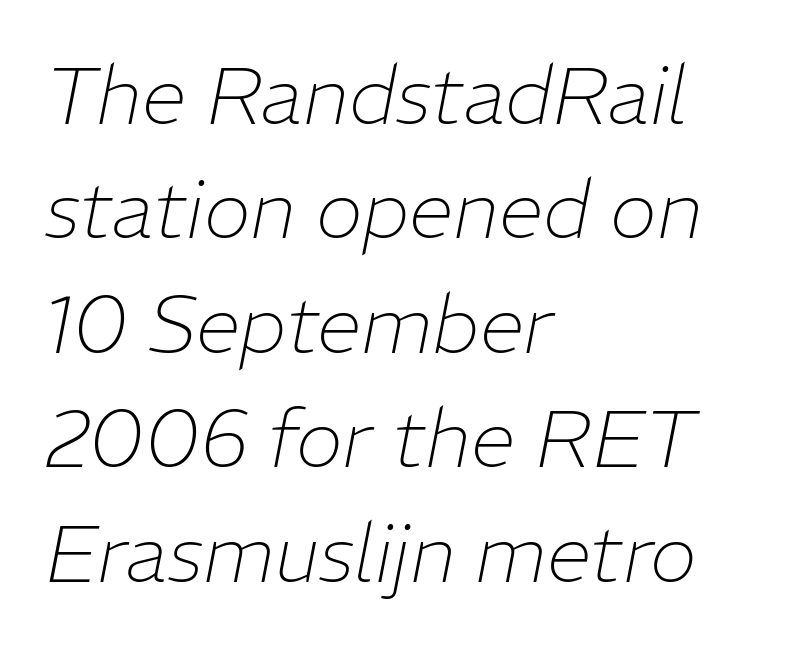
The image shows 80 px thin type, italic (leaning right); set left-aligned, normal line spacing (1.43x), normal letter spacing, not underlined; low stroke contrast and a medium x-height.
